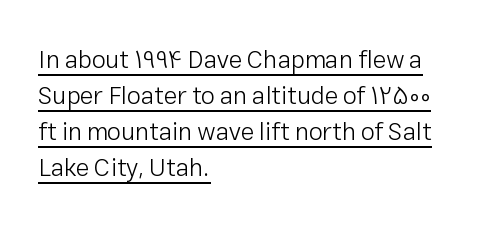
{"italic": "no", "bold": "no", "underline": "yes", "align": "left", "line_spacing": "normal", "line_spacing_ratio": 1.44, "letter_spacing": "normal", "letter_spacing_em": 0.0, "glyph_px": 25}
